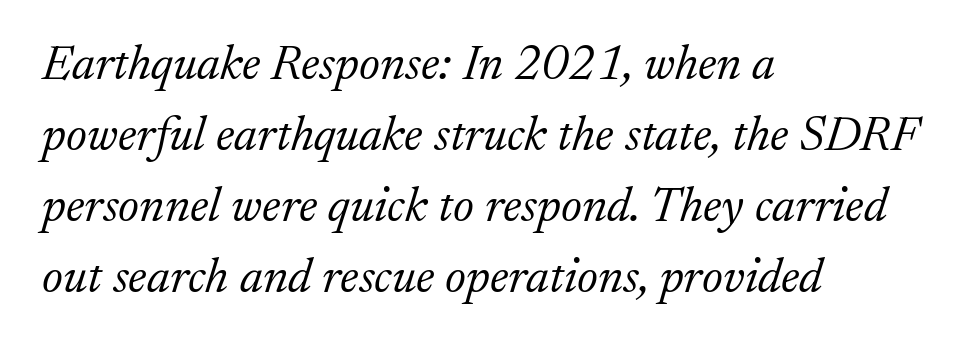
The image shows 49 px light serif type, italic (leaning right); set left-aligned, normal line spacing (1.45x), normal letter spacing, not underlined; low stroke contrast and a medium x-height.
